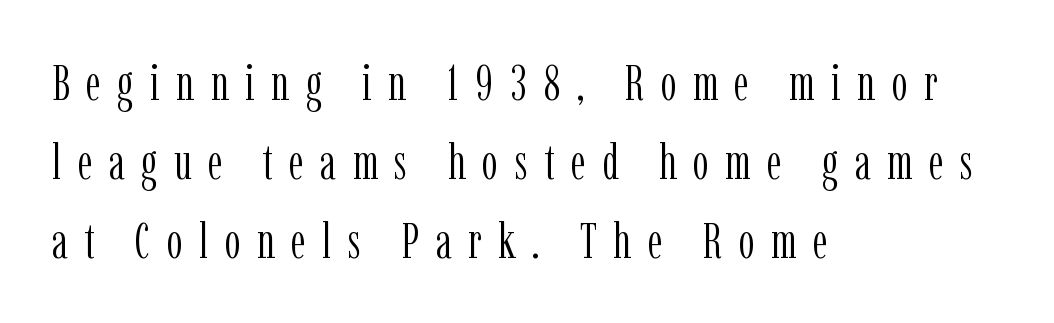
The line-height multiplier appears to be the usual default. Is this a fixed-width face? No — the glyphs have proportional, varying widths. The gap between lines stays unmarked. Ordinary non-slanted type is in use. The lines in this sample share a left origin and differ only in where they stop.
